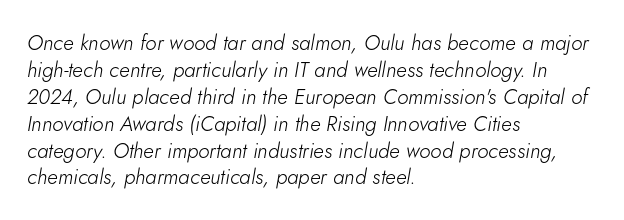
{"italic": "yes", "lean": "right", "slant_degrees": 5, "bold": "no", "underline": "no", "align": "left", "line_spacing": "normal", "line_spacing_ratio": 1.28, "letter_spacing": "normal", "letter_spacing_em": 0.0, "glyph_px": 21}
